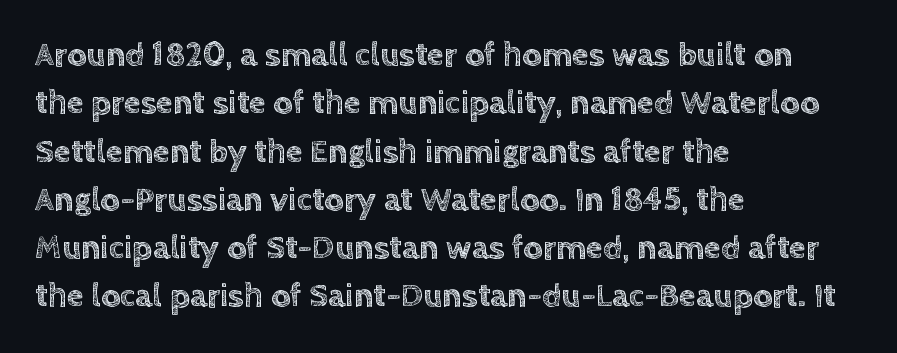
The letters advance in unequal steps, a hallmark of proportional type. The horizontal fit of the characters is conventional and even. Quick note: not italic, upright. Visually the block forms a straight wall on the left and a jagged coastline on the right. Evenly set lines give the paragraph a standard silhouette. The strip under each line holds only bare page.
